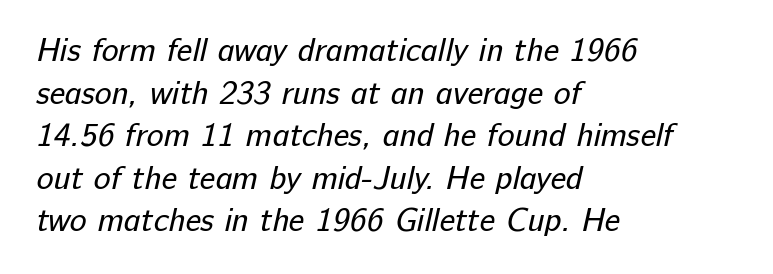
Glance below the letters and you will spot only blank space. These lines are rendered in a variable-pitch font. The typeface chosen for these lines omits serifs. The rendering uses a moderate line-height, typical for paragraphs. Spacing between characters is what you'd get straight out of the box.
